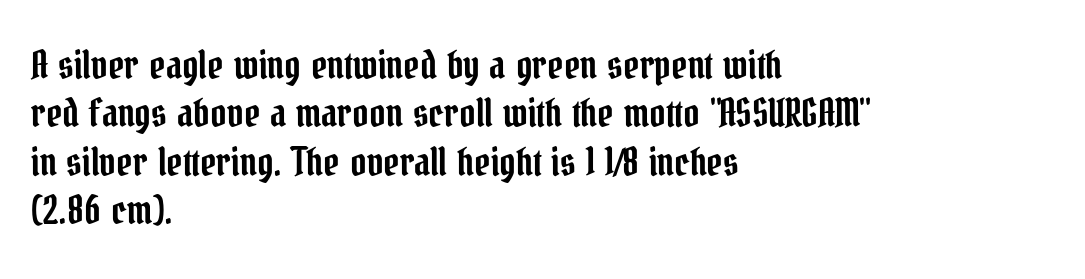
The image shows 39 px condensed serif type, upright; set left-aligned, line spacing 1.24x, normal letter spacing, not underlined; low stroke contrast and a medium x-height.
